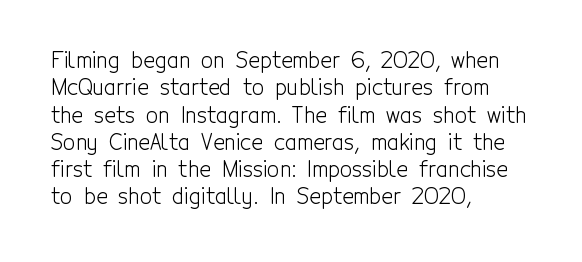
The image shows 22 px text type, upright; set left-aligned, line spacing 1.24x, normal letter spacing, not underlined.
